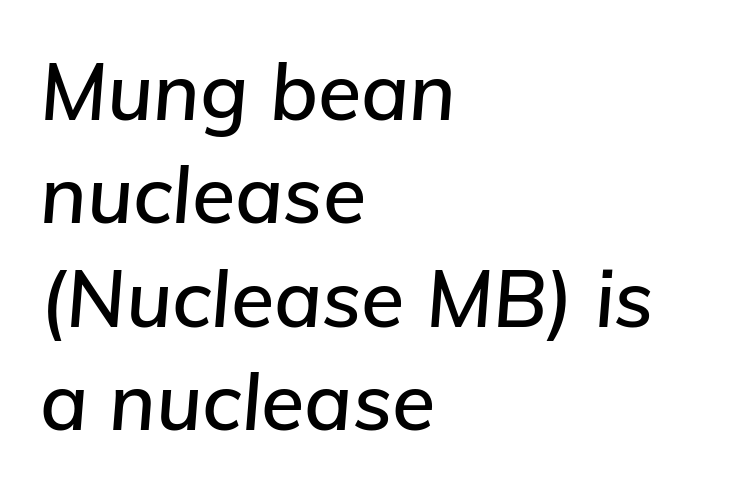
The image shows 79 px text type, italic (leaning right); set left-aligned, normal line spacing (1.31x), normal letter spacing, not underlined; low stroke contrast and a medium x-height.
